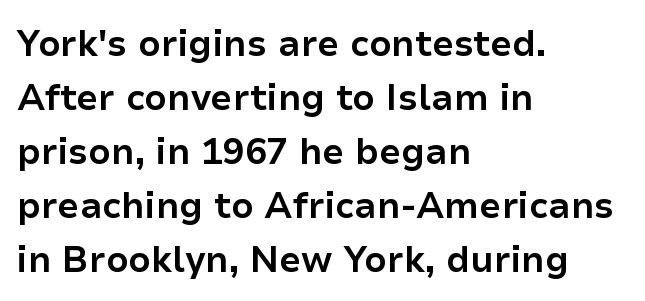
The image shows 36 px bold sans-serif type, upright; set left-aligned, normal line spacing (1.5x), normal letter spacing, not underlined; low stroke contrast and a medium x-height.
